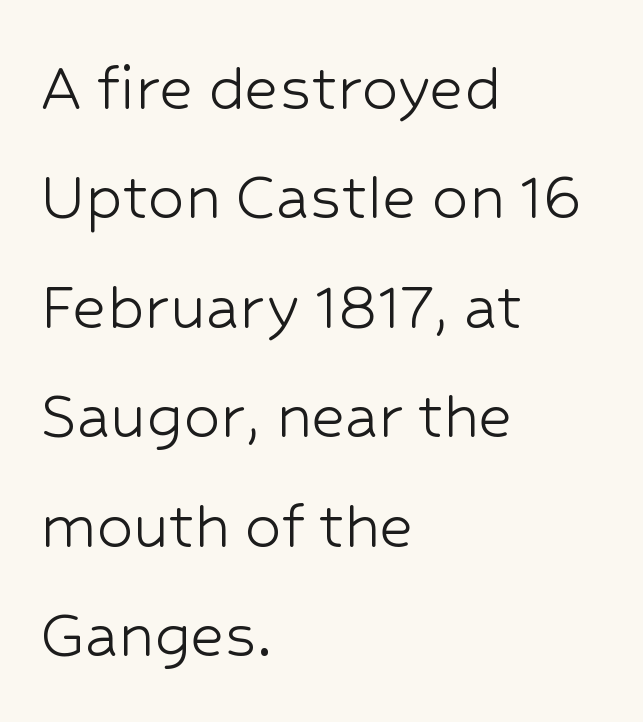
{"serif": "no", "italic": "no", "bold": "no", "weight": "light", "width": "normal", "stroke_contrast": "low", "x_height": "medium", "monospaced": "no", "underline": "no", "align": "left", "line_spacing": "normal", "line_spacing_ratio": 1.5, "letter_spacing": "normal", "letter_spacing_em": 0.0, "glyph_px": 73}
